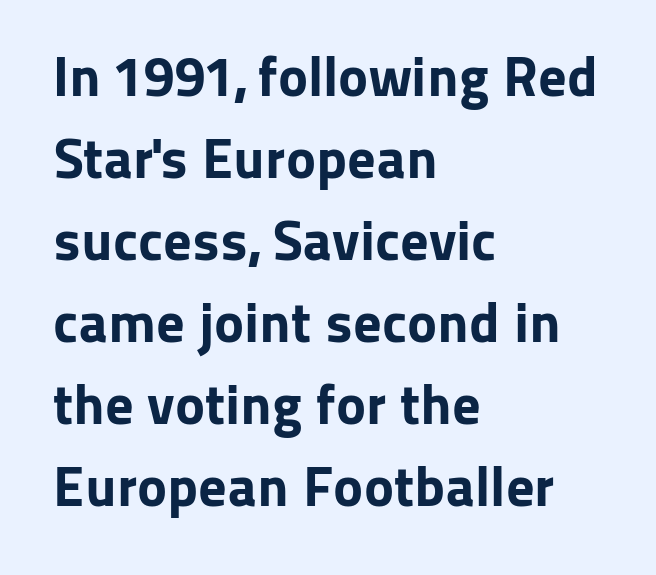
The image shows 57 px bold sans-serif type, upright; set left-aligned, normal line spacing (1.44x), normal letter spacing, not underlined; low stroke contrast and a medium x-height.
